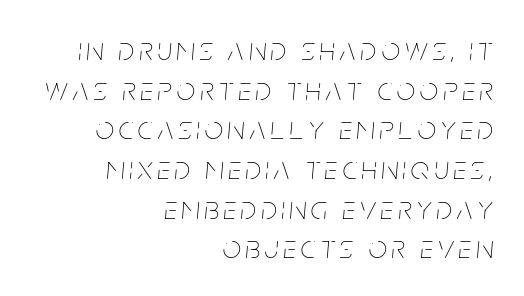
{"italic": "yes", "lean": "right", "slant_degrees": 5, "bold": "no", "weight": "thin", "width": "condensed", "stroke_contrast": "low", "x_height": "large", "monospaced": "no", "underline": "no", "align": "right", "line_spacing_ratio": 1.24, "glyph_px": 32}
